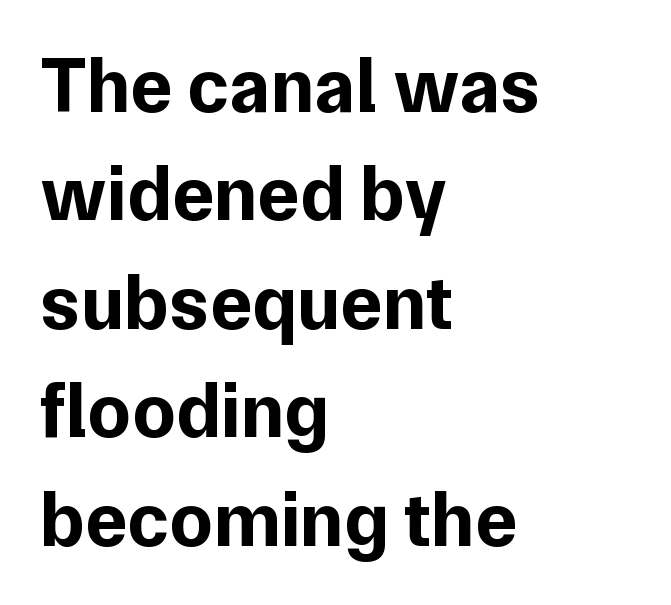
Q: Is the text bold? A: Yes.
Q: Is the text italic (slanted)? A: No, it is upright.
Q: Is the typeface a serif or a sans-serif typeface? A: Sans-serif.
Q: Is the text underlined? A: No.
Q: How is the paragraph aligned? A: Left-aligned.
Q: Is the spacing between letters normal or unusually wide? A: Normal.
Q: Is the spacing between lines tight, normal or loose? A: Normal.
Q: Width (condensed, normal, or wide)? A: Normal.
Q: Stroke contrast? A: Low.
Q: x-height? A: Medium.
Q: Monospaced? A: No.
